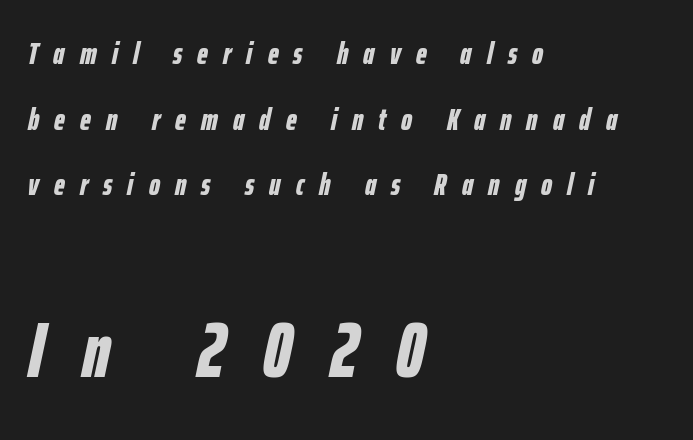
The image shows 78 px bold, condensed type, italic (leaning right); set left-aligned, loose line spacing (2.12x), unusually wide letter spacing (+0.49 em), not underlined; the second (bottom) block is 2.52x larger; low stroke contrast and a medium x-height.
